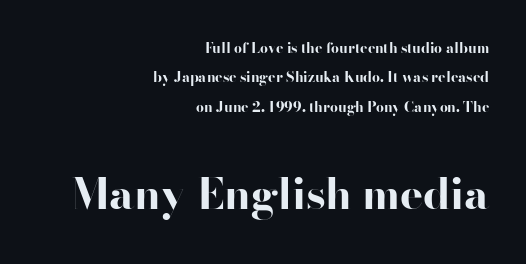
The image shows 43 px bold, wide sans-serif type, upright; set right-aligned, loose line spacing (2.1x), normal letter spacing, not underlined; the second (bottom) block is 3.07x larger; high stroke contrast and a small x-height.
